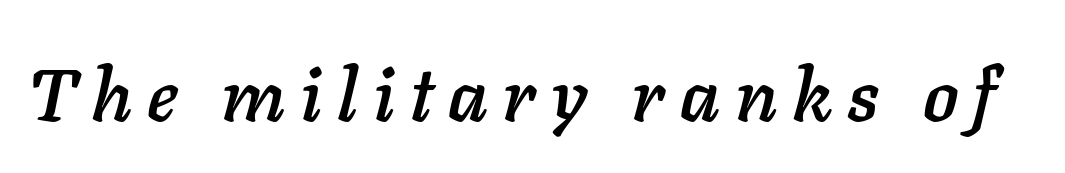
The face used here has a pronounced slope to its letters. Between one letter and the next there's a generous, obvious gap. The specimen omits any rule beneath the text block's lines. Is this a fixed-width face? No — the glyphs have proportional, varying widths.
